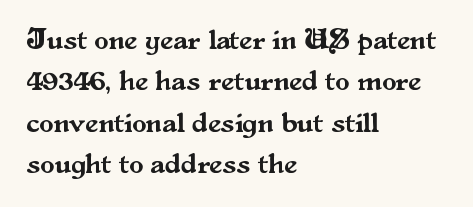
Only glyphs here, with clear space below each row. Each letter keeps its own natural width here, so spacing adapts to shape. These lines are set flush left with a ragged right edge. In terms of letterspacing, this is plain default setting. These lines sit exactly where default settings would place them. No italicization has been applied; the sample stays upright.
